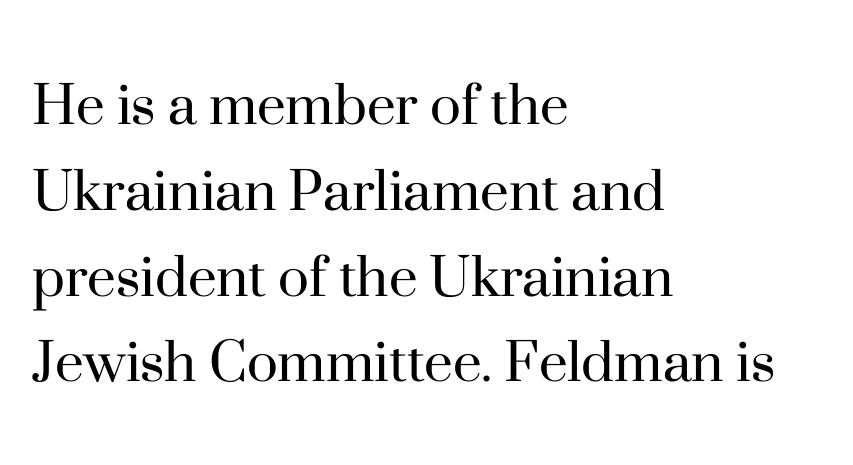
Old-style or modern, the face here clearly has serifs. Counters stay open thanks to moderate or lighter strokes. These lines are set flush left with a ragged right edge. Spacing between characters is what you'd get straight out of the box. Leading: standard.
